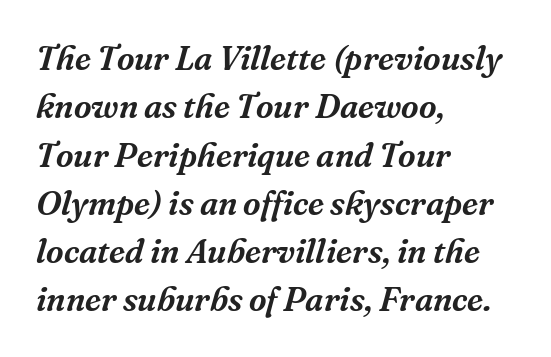
The area under the type is left untouched. The letterforms sit shoulder to shoulder at normal distance. Compared with a centered layout, this one pins lines to the left instead. Type style note: has serifs. Italic? Definitely — the glyphs are oblique.
